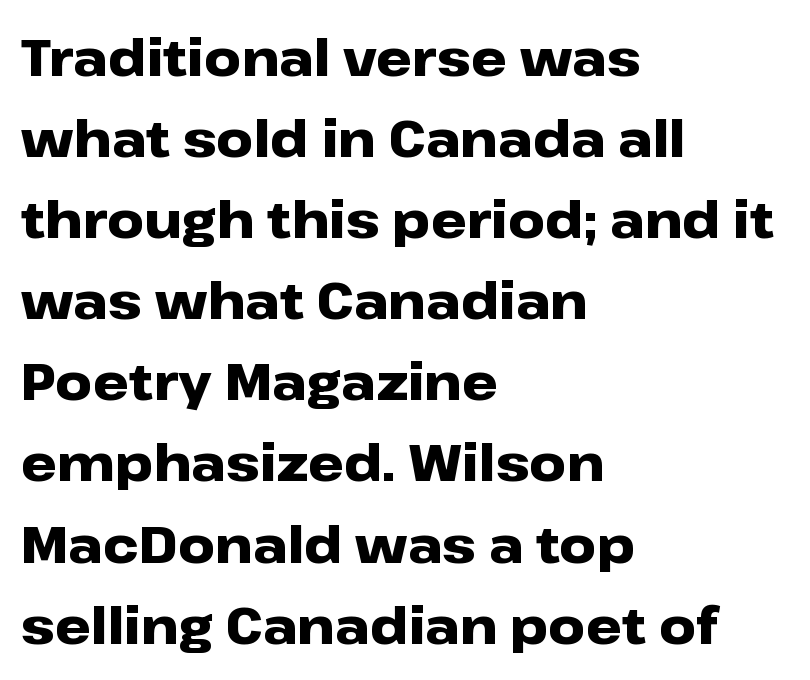
{"serif": "no", "italic": "no", "bold": "yes", "weight": "heavy", "width": "wide", "stroke_contrast": "low", "x_height": "medium", "monospaced": "no", "underline": "no", "align": "left", "line_spacing": "normal", "line_spacing_ratio": 1.59, "letter_spacing": "normal", "letter_spacing_em": 0.0, "glyph_px": 51}
